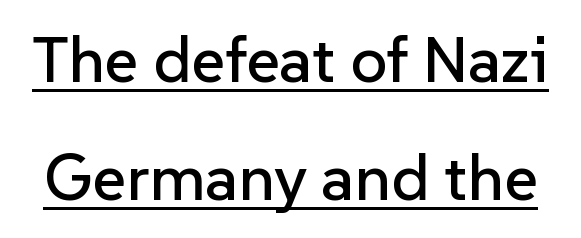
Q: Is the text italic (slanted)? A: No, it is upright.
Q: Is the typeface a serif or a sans-serif typeface? A: Sans-serif.
Q: Is the text underlined? A: Yes.
Q: Is the spacing between letters normal or unusually wide? A: Normal.
Q: Width (condensed, normal, or wide)? A: Normal.
Q: Stroke contrast? A: Low.
Q: x-height? A: Medium.
Q: Monospaced? A: No.
